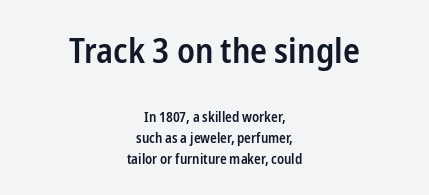
{"serif": "no", "italic": "no", "bold": "semi", "weight": "semibold", "width": "condensed", "stroke_contrast": "low", "x_height": "medium", "monospaced": "no", "underline": "no", "align": "center", "line_spacing": "normal", "line_spacing_ratio": 1.53, "letter_spacing": "normal", "letter_spacing_em": 0.0, "larger_block": "first", "size_ratio": 2.5, "glyph_px": 35}
